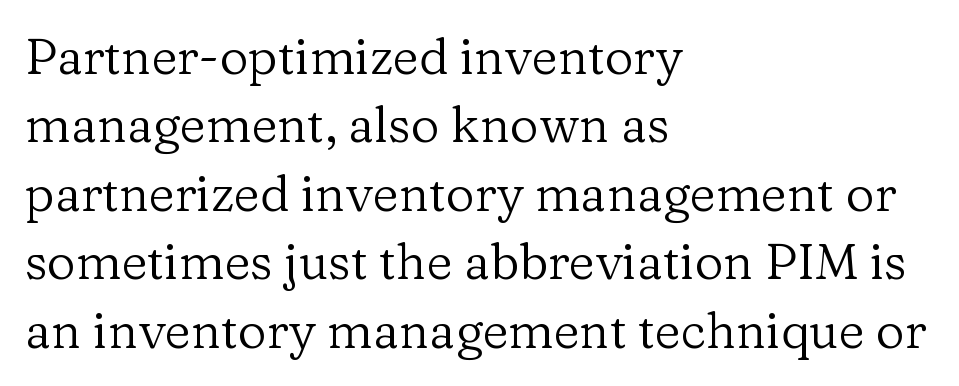
{"serif": "yes", "italic": "no", "bold": "no", "weight": "regular", "width": "normal", "stroke_contrast": "low", "x_height": "medium", "monospaced": "no", "underline": "no", "align": "left", "line_spacing": "normal", "line_spacing_ratio": 1.37, "letter_spacing": "normal", "letter_spacing_em": 0.0, "glyph_px": 50}
